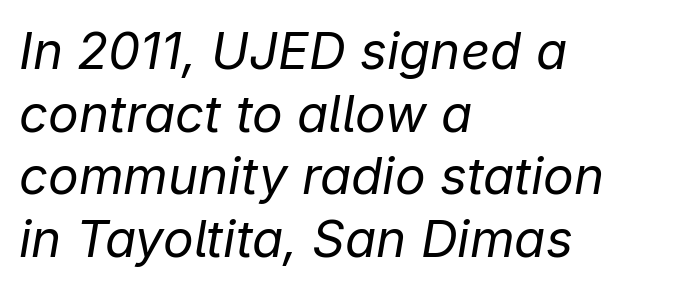
The compositor pushed each line to the left boundary. This is not heavy type; no bold has been used. The rendering uses natural spacing where letterforms have individual widths. Beneath every word, the page is bare.
